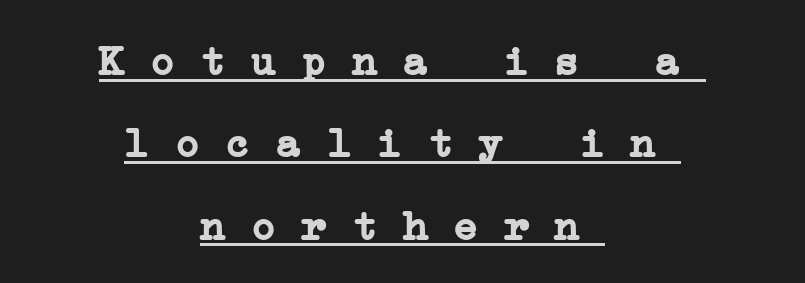
Where is the straight margin? There isn't one; the lines are centered. Pretty heavy lettering here — definitely bold. This rendering features underlined lettering. The designer dialed line spacing up above the default.
